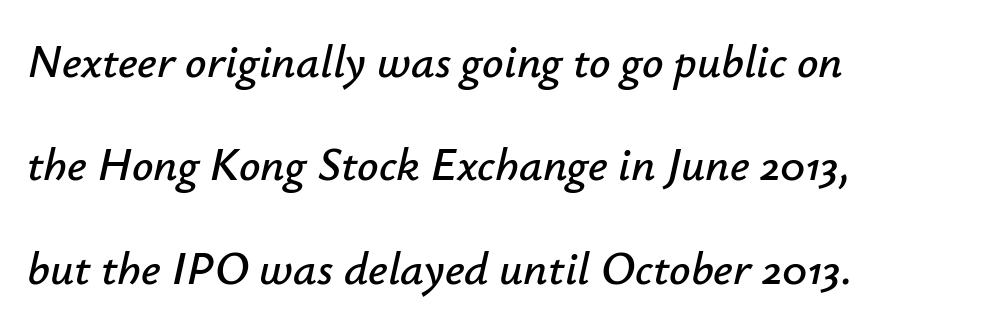
Q: Is the text italic (slanted)? A: Yes, it leans right by about 12 degrees.
Q: Is the text underlined? A: No.
Q: How is the paragraph aligned? A: Left-aligned.
Q: Is the spacing between letters normal or unusually wide? A: Normal.
Q: Is the spacing between lines tight, normal or loose? A: Loose.
Q: Width (condensed, normal, or wide)? A: Normal.
Q: Stroke contrast? A: Low.
Q: x-height? A: Small.
Q: Monospaced? A: No.
